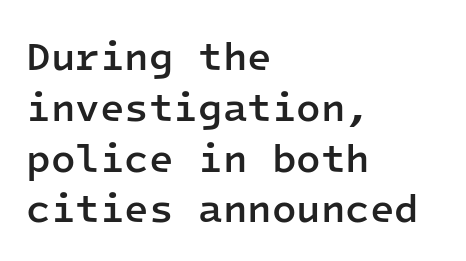
Does the leading feel generous? No, just average. Monospaced: the letters line up in strict vertical columns. Visually the block forms a straight wall on the left and a jagged coastline on the right. Semibold letterforms, between regular and bold.
